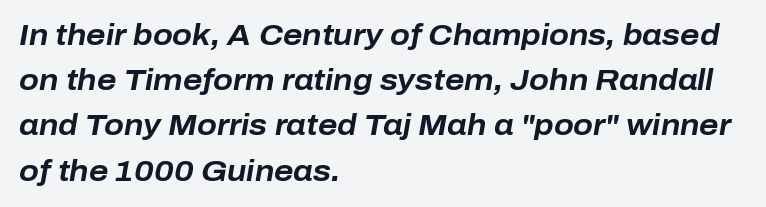
The image shows 29 px bold type, italic (leaning right); set left-aligned, normal line spacing (1.56x), normal letter spacing, not underlined; low stroke contrast and a medium x-height.
